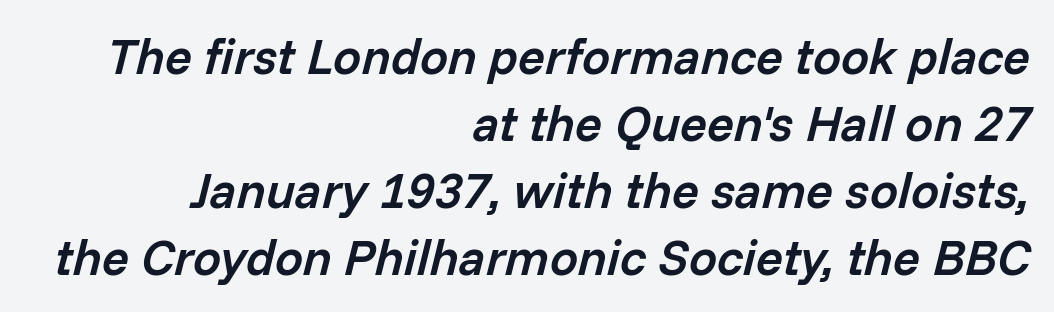
Q: Is the text bold? A: Semi-bold.
Q: Is the text italic (slanted)? A: Yes, it leans right by about 14 degrees.
Q: Is the text underlined? A: No.
Q: How is the paragraph aligned? A: Right-aligned.
Q: Is the spacing between letters normal or unusually wide? A: Normal.
Q: Is the spacing between lines tight, normal or loose? A: Normal.
Q: Width (condensed, normal, or wide)? A: Normal.
Q: Stroke contrast? A: Low.
Q: x-height? A: Medium.
Q: Monospaced? A: No.
